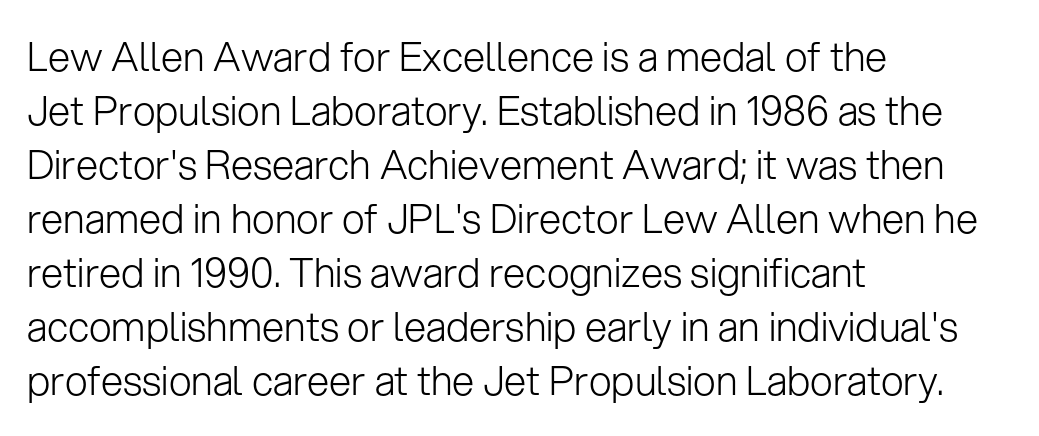
Q: Is the text bold? A: No.
Q: Is the text italic (slanted)? A: No, it is upright.
Q: Is the typeface a serif or a sans-serif typeface? A: Sans-serif.
Q: Is the text underlined? A: No.
Q: How is the paragraph aligned? A: Left-aligned.
Q: Is the spacing between letters normal or unusually wide? A: Normal.
Q: Is the spacing between lines tight, normal or loose? A: Normal.
Q: Width (condensed, normal, or wide)? A: Normal.
Q: Stroke contrast? A: Low.
Q: x-height? A: Medium.
Q: Monospaced? A: No.
